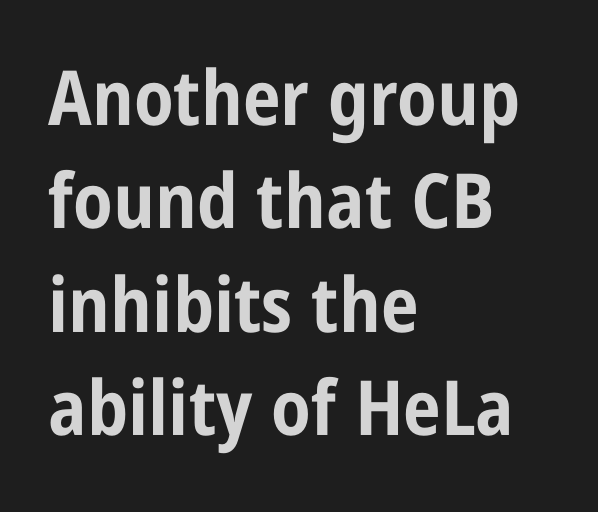
The image shows 76 px bold, condensed sans-serif type, upright; set left-aligned, normal line spacing (1.36x), normal letter spacing, not underlined; low stroke contrast and a large x-height.
